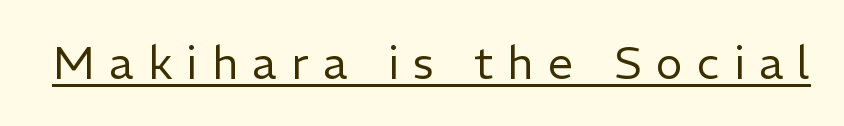
The image shows 45 px regular-weight sans-serif type, upright; set unusually wide letter spacing (+0.32 em), underlined; low stroke contrast and a medium x-height.
